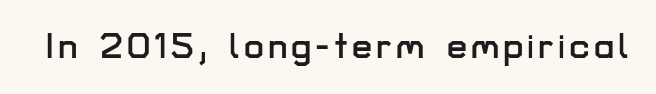
Looks like regular typesetting: each glyph gets only the width it needs. No word sits above an underline. The typography opts for an upright posture over an oblique one. To sum up the face: it is a sans, with no serifs.
